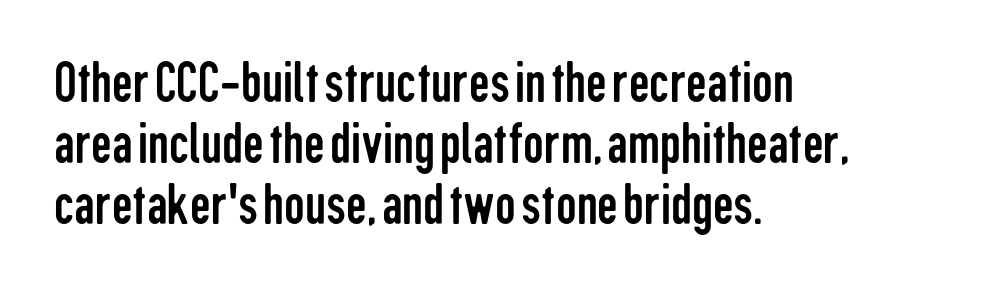
The image shows 58 px regular-weight, condensed sans-serif type, upright; set left-aligned, tight line spacing (1.05x), normal letter spacing, not underlined; low stroke contrast and a medium x-height.
